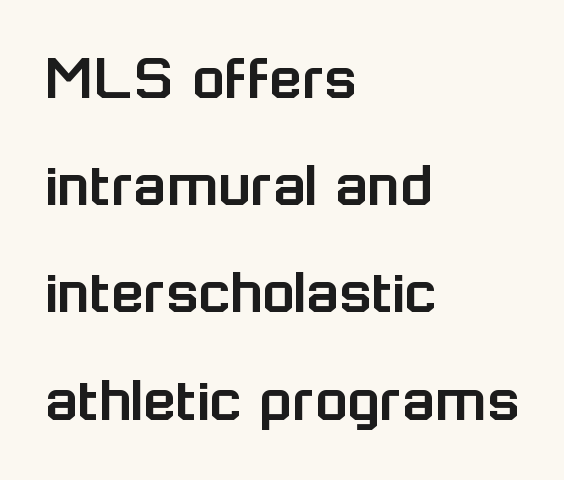
Q: Is the text italic (slanted)? A: No, it is upright.
Q: Is the typeface a serif or a sans-serif typeface? A: Sans-serif.
Q: Is the text underlined? A: No.
Q: How is the paragraph aligned? A: Left-aligned.
Q: Is the spacing between letters normal or unusually wide? A: Normal.
Q: Is the spacing between lines tight, normal or loose? A: Normal.
Q: Width (condensed, normal, or wide)? A: Normal.
Q: Stroke contrast? A: Low.
Q: x-height? A: Medium.
Q: Monospaced? A: No.
